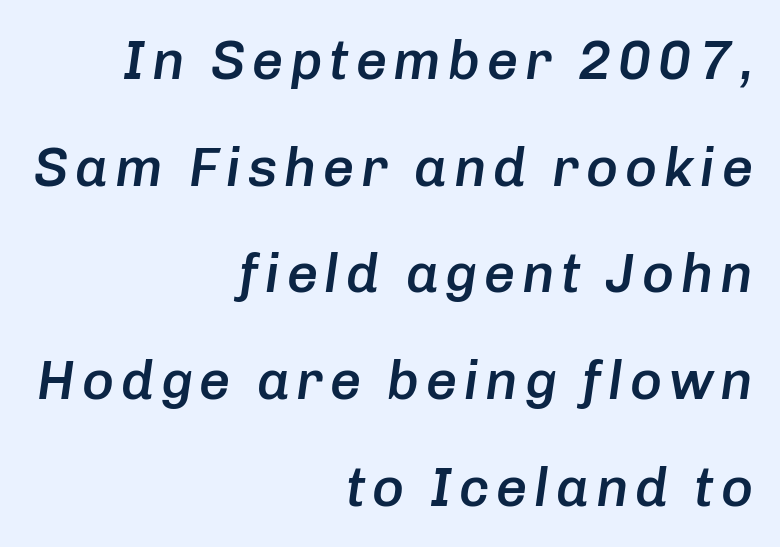
Q: Is the text bold? A: Semi-bold.
Q: Is the text italic (slanted)? A: Yes, it leans right by about 8 degrees.
Q: Is the text underlined? A: No.
Q: How is the paragraph aligned? A: Right-aligned.
Q: Is the spacing between lines tight, normal or loose? A: Loose.
Q: Width (condensed, normal, or wide)? A: Normal.
Q: Stroke contrast? A: Low.
Q: x-height? A: Medium.
Q: Monospaced? A: No.
